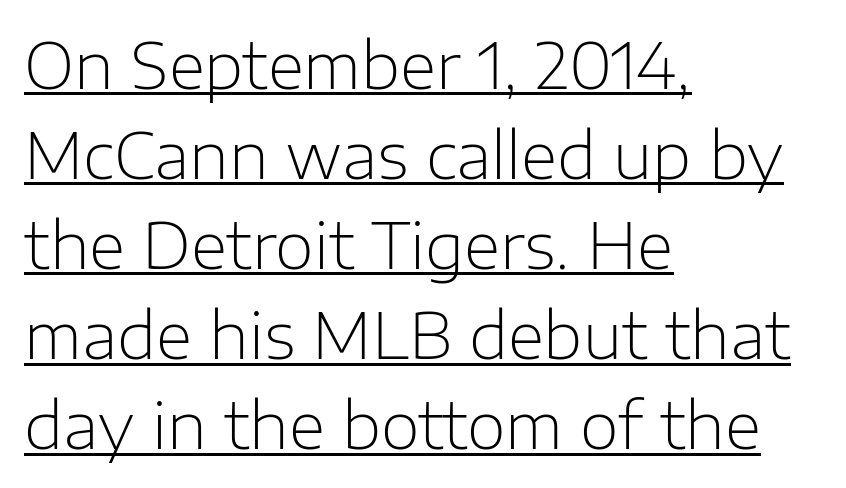
The rendered words wear a rule along their underside. Is this a fixed-width face? No — the glyphs have proportional, varying widths. Leading matches the norm, producing a regular column. Caption: face not bold, strokes unweighted. Where is the straight margin? On the left.
